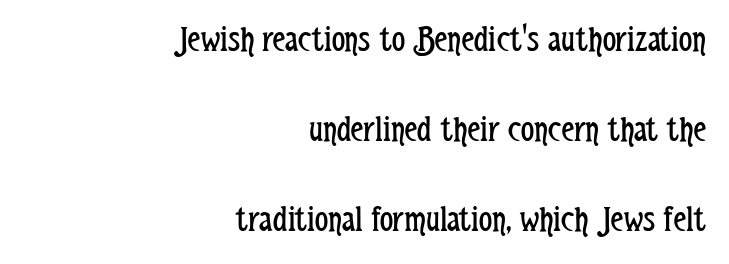
Q: Is the text bold? A: No.
Q: Is the text italic (slanted)? A: No, it is upright.
Q: Is the typeface a serif or a sans-serif typeface? A: Sans-serif.
Q: Is the text underlined? A: No.
Q: How is the paragraph aligned? A: Right-aligned.
Q: Is the spacing between letters normal or unusually wide? A: Normal.
Q: Is the spacing between lines tight, normal or loose? A: Loose.
Q: Width (condensed, normal, or wide)? A: Condensed.
Q: Stroke contrast? A: Low.
Q: x-height? A: Medium.
Q: Monospaced? A: No.
